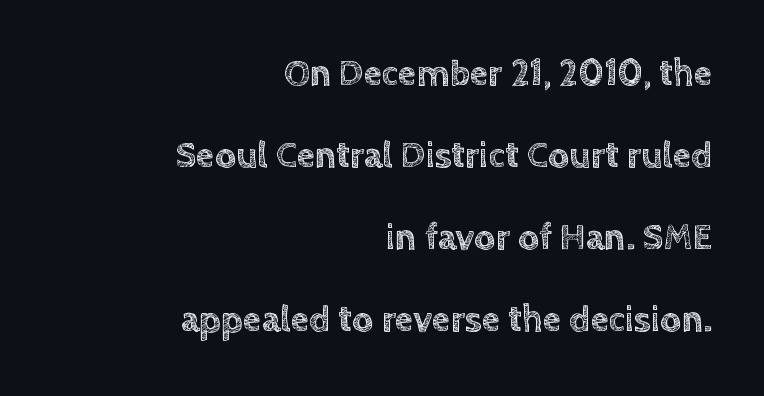
{"italic": "no", "width": "normal", "x_height": "large", "monospaced": "no", "underline": "no", "align": "right", "line_spacing": "loose", "line_spacing_ratio": 2.22, "letter_spacing": "normal", "letter_spacing_em": 0.0, "glyph_px": 37}
